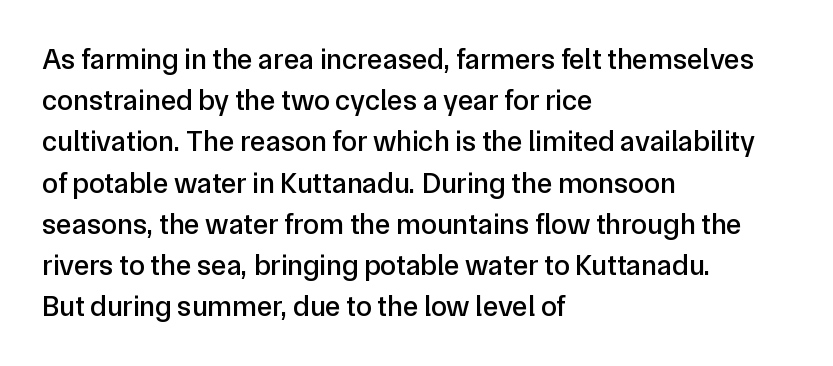
The image shows 29 px sans-serif type, upright; set left-aligned, normal line spacing (1.42x), normal letter spacing, not underlined; low stroke contrast and a medium x-height.
